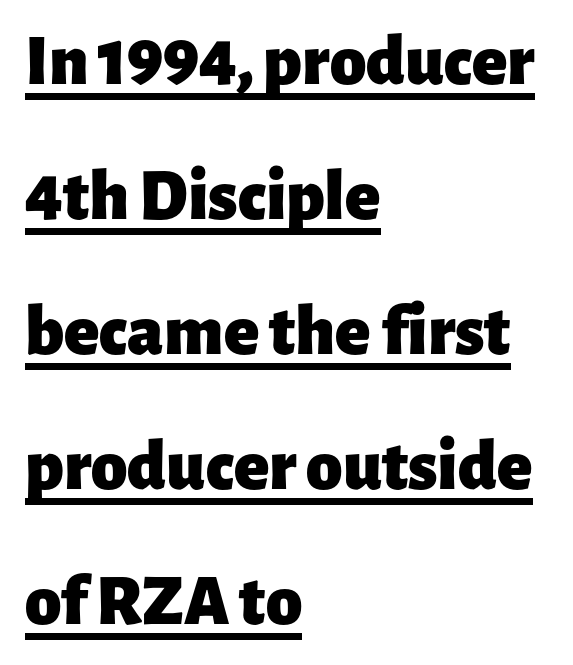
{"serif": "no", "italic": "no", "bold": "yes", "weight": "heavy", "width": "normal", "stroke_contrast": "low", "x_height": "medium", "monospaced": "no", "underline": "yes", "align": "left", "line_spacing_ratio": 1.85, "letter_spacing": "normal", "letter_spacing_em": 0.0, "glyph_px": 73}
